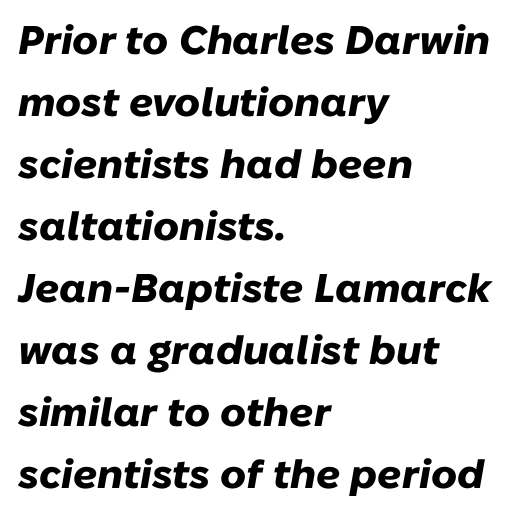
{"italic": "yes", "lean": "right", "slant_degrees": 10, "bold": "yes", "weight": "heavy", "width": "normal", "stroke_contrast": "low", "x_height": "medium", "monospaced": "no", "underline": "no", "align": "left", "line_spacing": "normal", "line_spacing_ratio": 1.55, "letter_spacing": "normal", "letter_spacing_em": 0.0, "glyph_px": 40}
